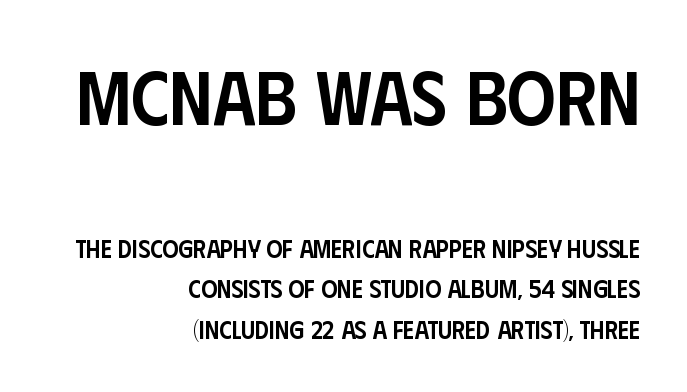
Q: Is the text bold? A: Semi-bold.
Q: Is the text italic (slanted)? A: No, it is upright.
Q: Is the typeface a serif or a sans-serif typeface? A: Sans-serif.
Q: Is the text underlined? A: No.
Q: How is the paragraph aligned? A: Right-aligned.
Q: Is the spacing between letters normal or unusually wide? A: Normal.
Q: Is the spacing between lines tight, normal or loose? A: Normal.
Q: Which block of text is set in a larger size, the first (top) or the second (bottom)? A: The first (top) one.
Q: Width (condensed, normal, or wide)? A: Condensed.
Q: Stroke contrast? A: Low.
Q: x-height? A: Large.
Q: Monospaced? A: No.
